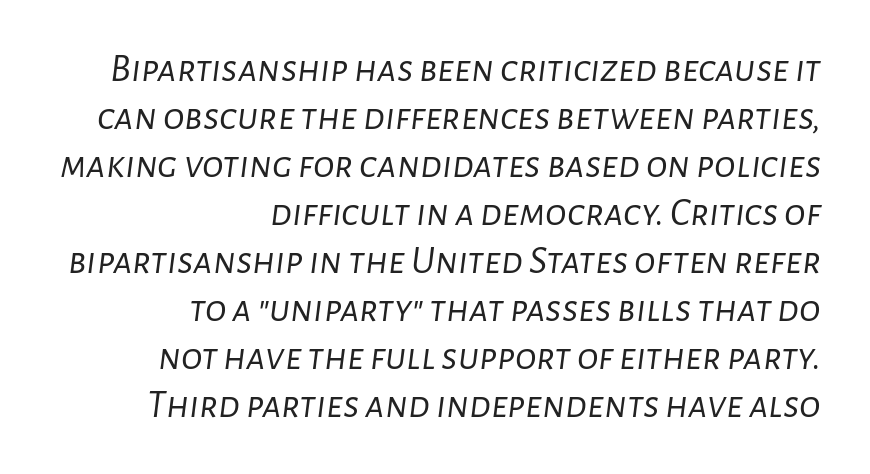
The image shows 40 px light type, italic (leaning right); set right-aligned, line spacing 1.2x, normal letter spacing, not underlined; low stroke contrast and a medium x-height.
